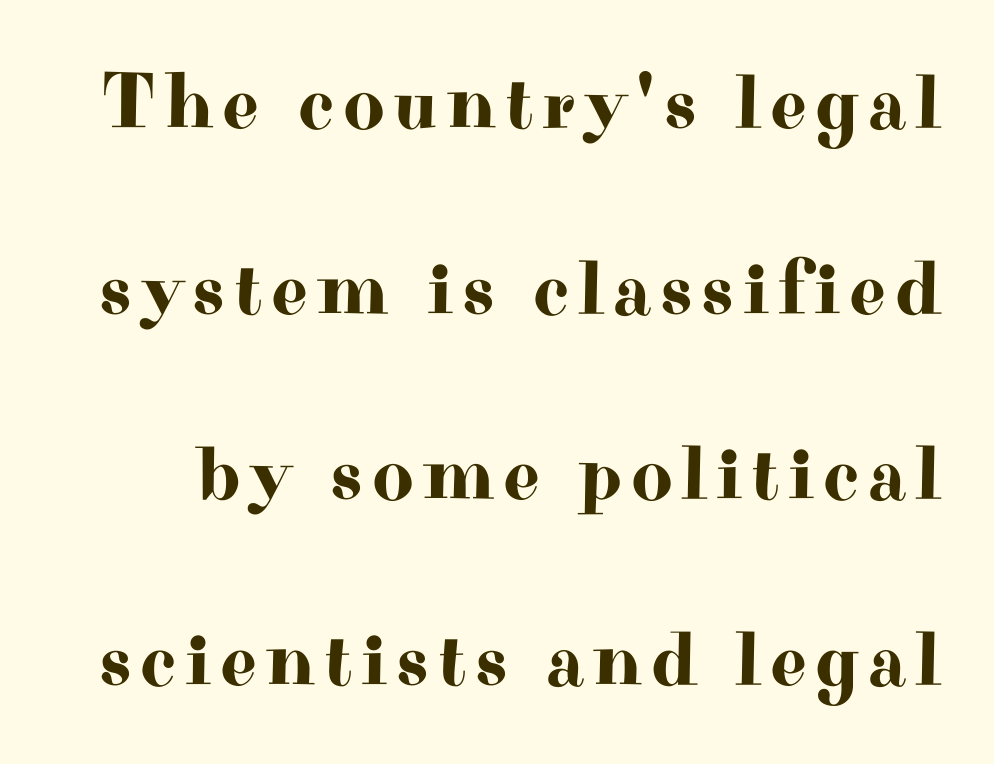
Regarding serifs, this sample has them. These lines stand farther apart than default settings would place them. The baseline area is clear. This sample uses an upright cut, with every glyph sitting square on the baseline. The letters advance in unequal steps, a hallmark of proportional type.
